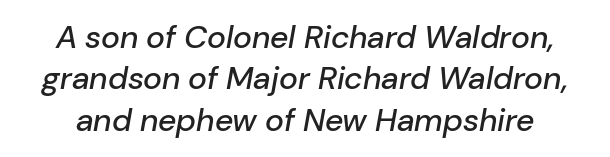
Q: Is the text italic (slanted)? A: Yes, it leans right by about 10 degrees.
Q: Is the text underlined? A: No.
Q: Is the spacing between letters normal or unusually wide? A: Normal.
Q: Is the spacing between lines tight, normal or loose? A: Normal.
Q: Width (condensed, normal, or wide)? A: Normal.
Q: Stroke contrast? A: Low.
Q: x-height? A: Medium.
Q: Monospaced? A: No.
